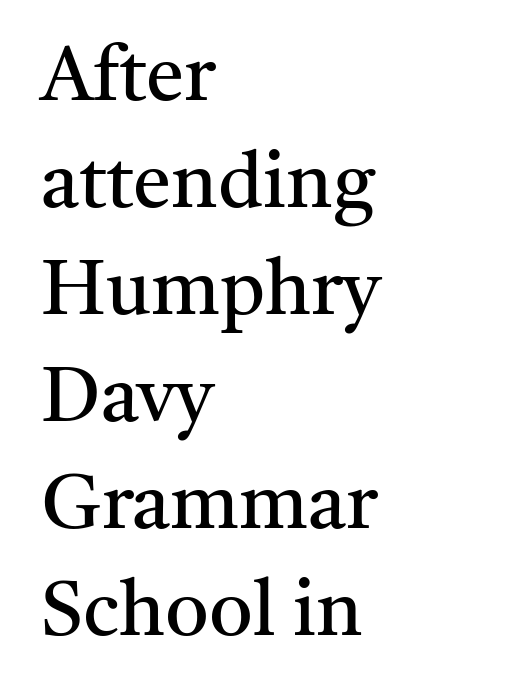
The image shows 77 px regular-weight serif type, upright; set left-aligned, normal line spacing (1.39x), normal letter spacing, not underlined; medium stroke contrast and a medium x-height.
